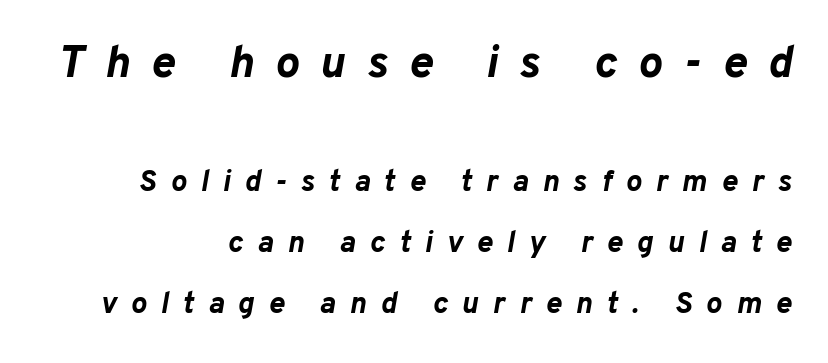
{"italic": "yes", "lean": "right", "slant_degrees": 10, "bold": "yes", "weight": "bold", "width": "normal", "stroke_contrast": "low", "x_height": "medium", "monospaced": "no", "underline": "no", "align": "right", "line_spacing": "loose", "line_spacing_ratio": 2.03, "letter_spacing": "wide", "letter_spacing_em": 0.47, "larger_block": "first", "size_ratio": 1.5, "glyph_px": 45}
